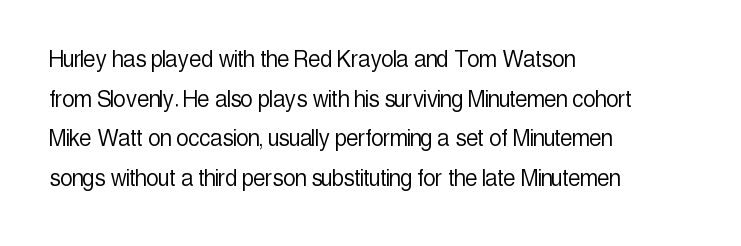
Q: Is the text bold? A: No.
Q: Is the text italic (slanted)? A: No, it is upright.
Q: Is the text underlined? A: No.
Q: How is the paragraph aligned? A: Left-aligned.
Q: Is the spacing between letters normal or unusually wide? A: Normal.
Q: Is the spacing between lines tight, normal or loose? A: Normal.
